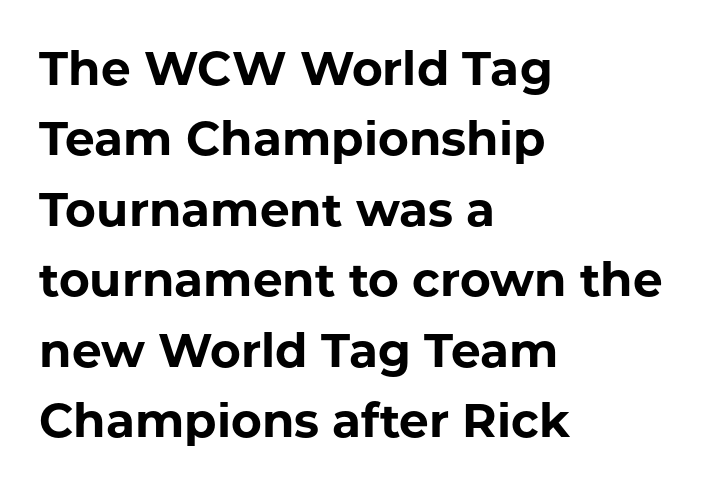
The image shows 47 px bold sans-serif type, upright; set left-aligned, normal line spacing (1.5x), normal letter spacing, not underlined; low stroke contrast and a medium x-height.
